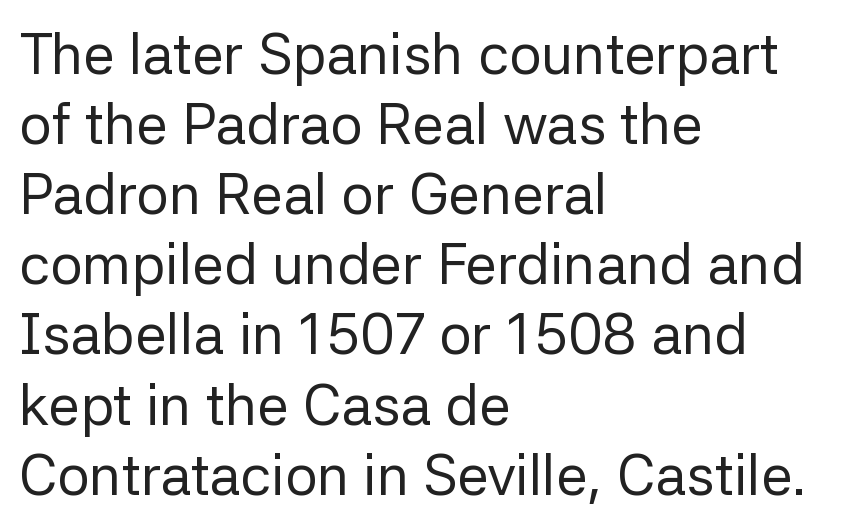
The baseline area is clear. Italic: no, the glyphs are upright roman. You could not count columns in this text — the font is proportionally spaced. These glyphs show unthickened strokes, regular width or finer. The passage shown has conventional tracking throughout.
